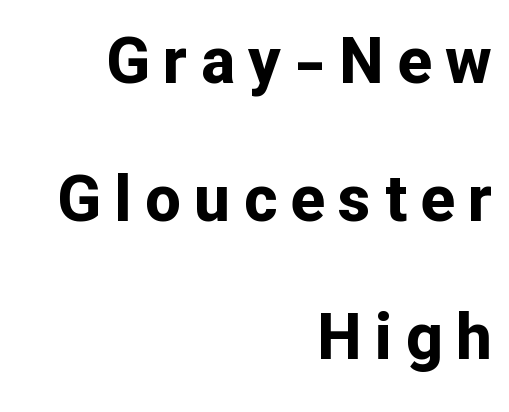
{"serif": "no", "italic": "no", "bold": "yes", "weight": "bold", "width": "normal", "stroke_contrast": "low", "x_height": "medium", "monospaced": "no", "underline": "no", "align": "right", "line_spacing": "loose", "line_spacing_ratio": 2.16, "letter_spacing": "wide", "letter_spacing_em": 0.21, "glyph_px": 64}
